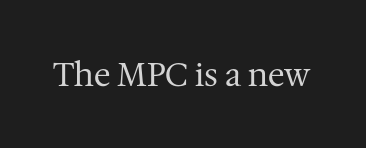
The image shows 32 px regular-weight serif type, upright; set normal letter spacing, not underlined; medium stroke contrast and a medium x-height.
